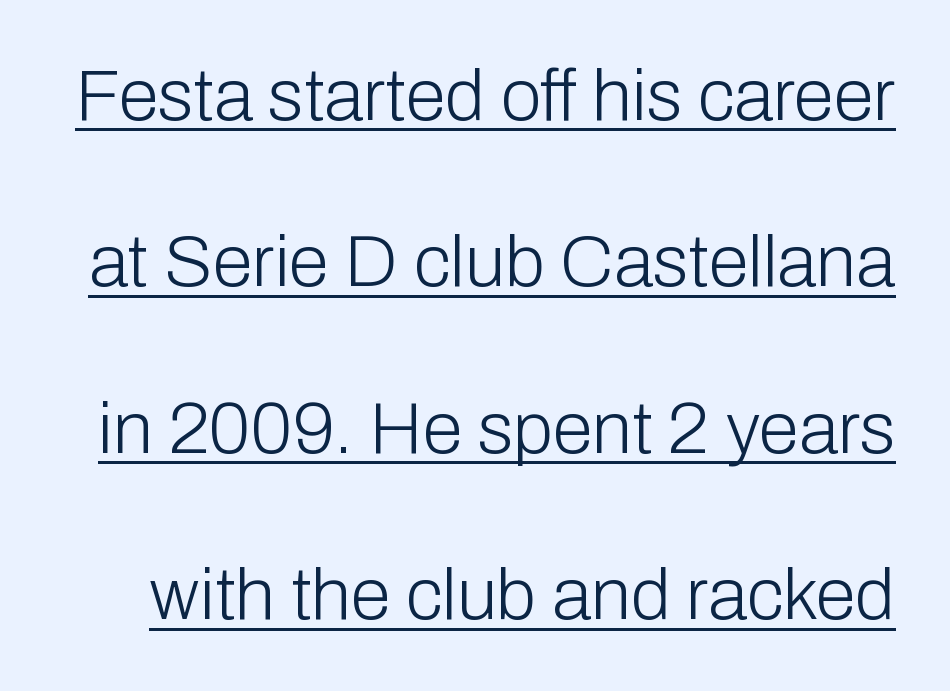
This sample uses a sans-serif face. Unlike italic type, these characters show no tilt at all. The lettering is marked with a stroke running underneath it. The horizontal fit of the characters is conventional and even. Successive baselines arrive slowly, with a big drop between each. Each stroke keeps to a modest, everyday thickness or less.
